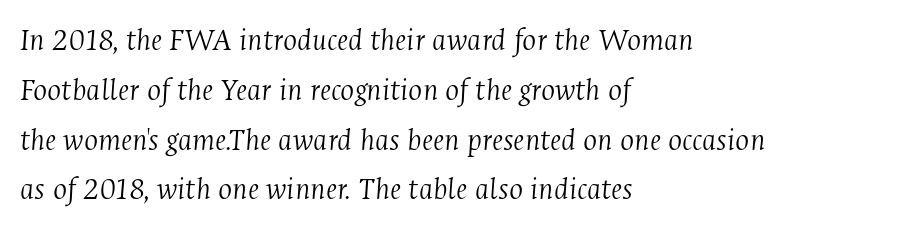
The image shows 33 px light, condensed serif type, italic (leaning right); set left-aligned, normal line spacing (1.51x), normal letter spacing, not underlined; medium stroke contrast and a medium x-height.
